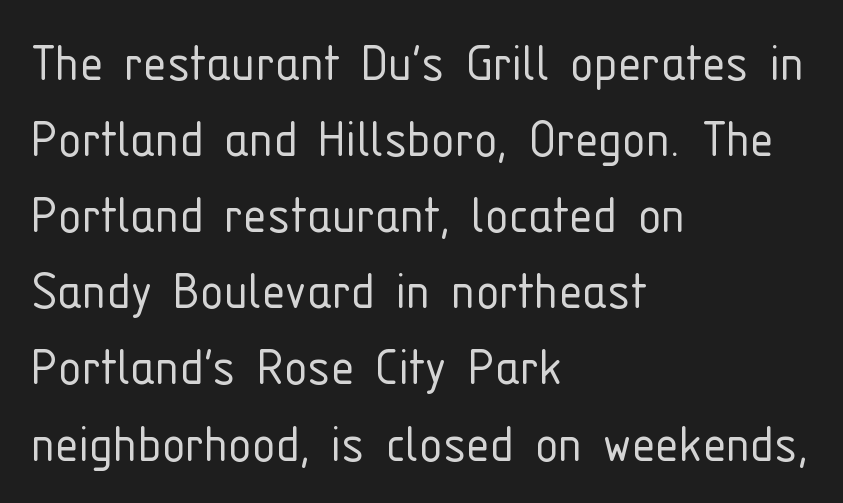
Q: Is the text bold? A: No.
Q: Is the text italic (slanted)? A: No, it is upright.
Q: Is the typeface a serif or a sans-serif typeface? A: Sans-serif.
Q: Is the text underlined? A: No.
Q: How is the paragraph aligned? A: Left-aligned.
Q: Is the spacing between letters normal or unusually wide? A: Normal.
Q: Is the spacing between lines tight, normal or loose? A: Normal.
Q: Width (condensed, normal, or wide)? A: Condensed.
Q: Stroke contrast? A: Low.
Q: x-height? A: Medium.
Q: Monospaced? A: No.
